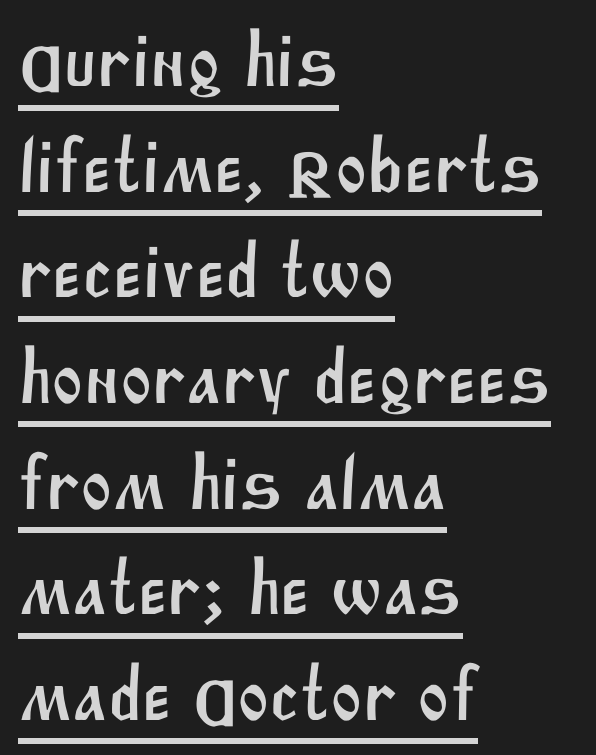
Q: Is the typeface a serif or a sans-serif typeface? A: Sans-serif.
Q: Is the text underlined? A: Yes.
Q: How is the paragraph aligned? A: Left-aligned.
Q: Is the spacing between letters normal or unusually wide? A: Normal.
Q: Is the spacing between lines tight, normal or loose? A: Normal.
Q: Width (condensed, normal, or wide)? A: Normal.
Q: Stroke contrast? A: Medium.
Q: x-height? A: Large.
Q: Monospaced? A: No.
